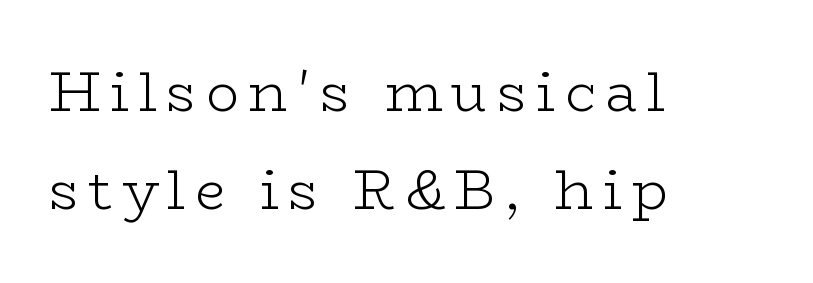
The image shows 55 px light, wide serif type, upright; set left-aligned, line spacing 1.79x, not underlined; low stroke contrast and a medium x-height.
